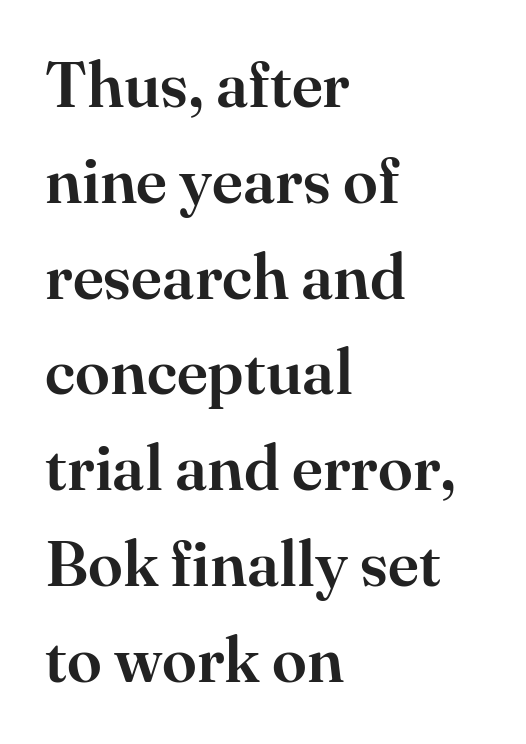
Caption: standard tracking, unaltered. Italic: no, the glyphs are upright roman. Which margin do the lines hug? The left one — the right edge is uneven. The font family rendered here belongs to the serif group.
